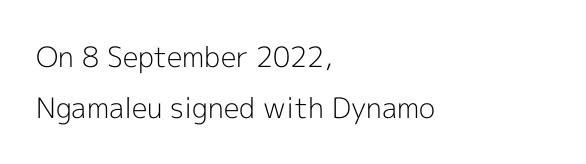
Q: Is the text bold? A: No.
Q: Is the text italic (slanted)? A: No, it is upright.
Q: Is the typeface a serif or a sans-serif typeface? A: Sans-serif.
Q: Is the text underlined? A: No.
Q: How is the paragraph aligned? A: Left-aligned.
Q: Is the spacing between letters normal or unusually wide? A: Normal.
Q: Width (condensed, normal, or wide)? A: Normal.
Q: x-height? A: Medium.
Q: Monospaced? A: No.
